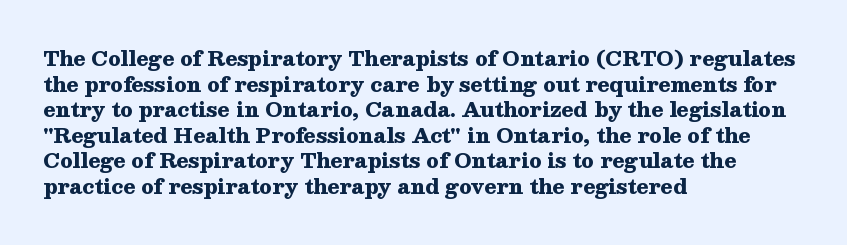
The image shows 20 px bold type, upright; set left-aligned, normal line spacing (1.28x), normal letter spacing, not underlined.
